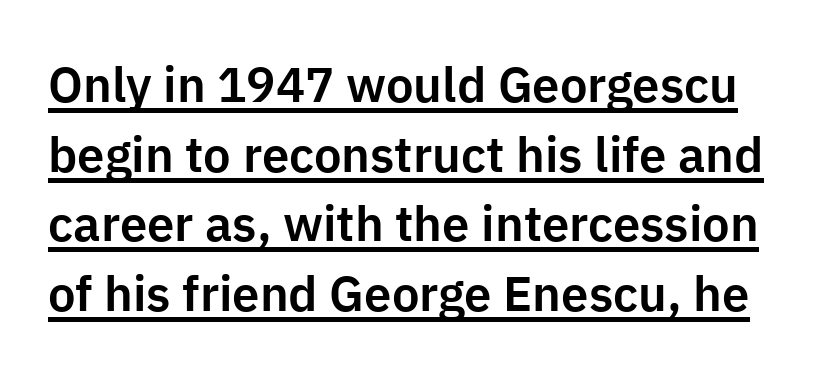
The line texture is even and compact thanks to regular tracking. In terms of letterform style, serifs are entirely absent. Do the letters lean? They stand straight. Regarding leading, the lines here are spaced in the standard way.
